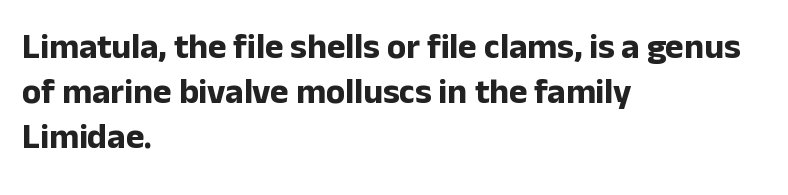
Caption: standard tracking, unaltered. Leading matches the norm, producing a regular column. Examine the stroke ends and you'll find no serifs. Notice how the passage keeps a crisp vertical edge on the left only. The glyphs are unaccompanied by any horizontal stroke below them. Notice how the stems are strictly vertical — no italics here.
